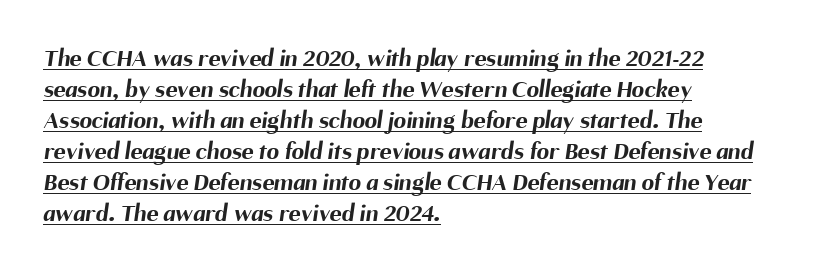
{"bold": "yes", "underline": "yes", "align": "left", "line_spacing_ratio": 1.24, "letter_spacing": "normal", "letter_spacing_em": 0.0, "glyph_px": 25}
